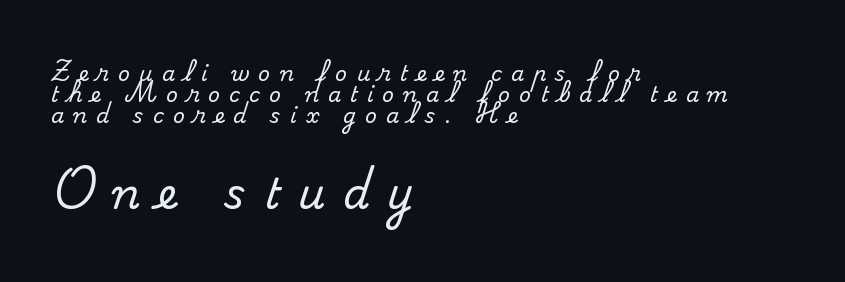
Glance below the letters and you will spot only blank space. The letters advance in unequal steps, a hallmark of proportional type. Each line starts at the same left margin while the right side varies.
